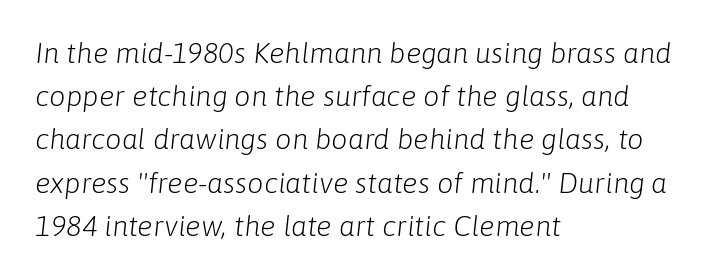
The image shows 29 px light type, italic (leaning right); set left-aligned, normal line spacing (1.49x), normal letter spacing, not underlined; low stroke contrast and a medium x-height.
